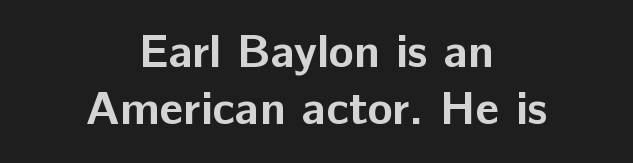
{"serif": "no", "italic": "no", "bold": "yes", "weight": "bold", "width": "normal", "stroke_contrast": "low", "x_height": "medium", "monospaced": "no", "underline": "no", "align": "center", "line_spacing_ratio": 1.21, "letter_spacing": "normal", "letter_spacing_em": 0.0, "glyph_px": 47}
